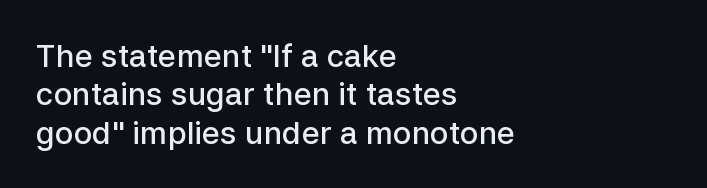
Q: Is the text bold? A: Semi-bold.
Q: Is the text italic (slanted)? A: No, it is upright.
Q: Is the typeface a serif or a sans-serif typeface? A: Sans-serif.
Q: Is the text underlined? A: No.
Q: How is the paragraph aligned? A: Left-aligned.
Q: Is the spacing between letters normal or unusually wide? A: Normal.
Q: Width (condensed, normal, or wide)? A: Normal.
Q: Stroke contrast? A: Low.
Q: x-height? A: Medium.
Q: Monospaced? A: No.
